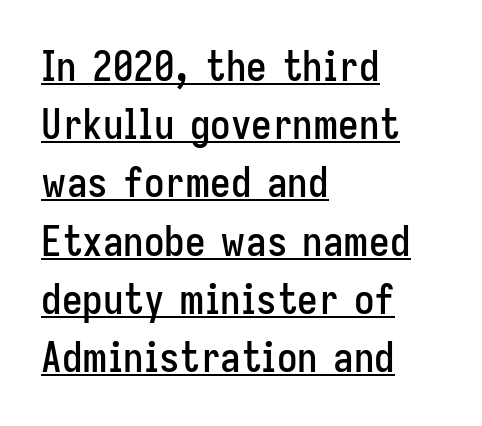
If you drew a line through each stem, it would be perfectly vertical. A typesetter would call this zero additional tracking. To sum up the face: it is a sans, with no serifs. Like a heading marked for emphasis, these lines bear an underscore.
